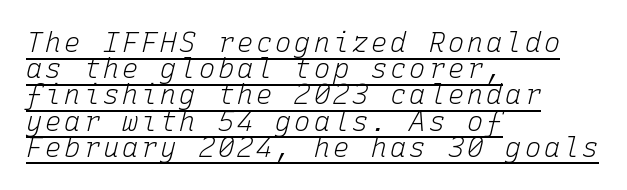
What's the leading like? Squeezed, with rows nearly overlapping. The typesetting does not lean heavy: it is not bold. Left-aligned paragraph, ragged on the right. A typesetter would mark this as italic. Underlined type.
